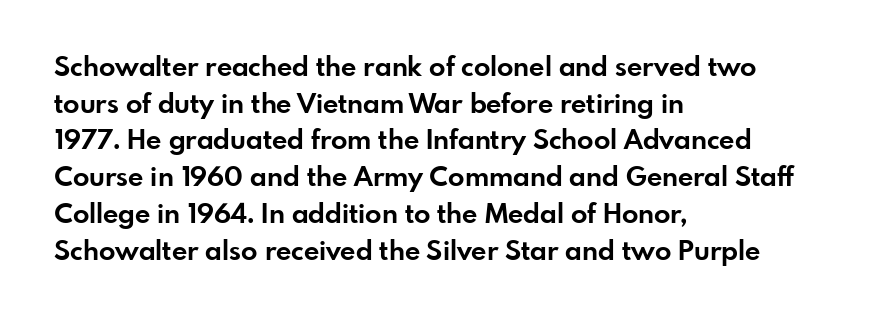
Q: Is the text bold? A: Yes.
Q: Is the text italic (slanted)? A: No, it is upright.
Q: Is the text underlined? A: No.
Q: How is the paragraph aligned? A: Left-aligned.
Q: Is the spacing between letters normal or unusually wide? A: Normal.
Q: Is the spacing between lines tight, normal or loose? A: Normal.
